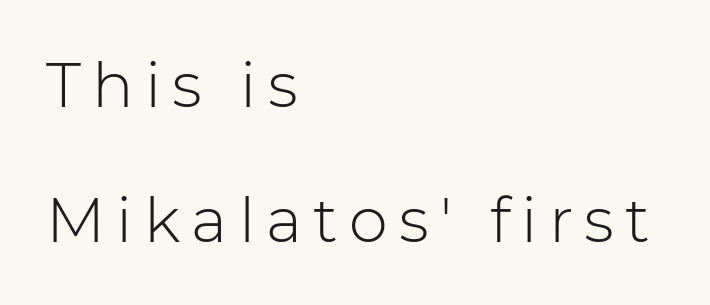
Caption: multi-line text, flush left, ragged right. Loosely led — the rows are spread out. Do the letters lean? They stand straight. On a weight scale, this lands at 450 or below.
